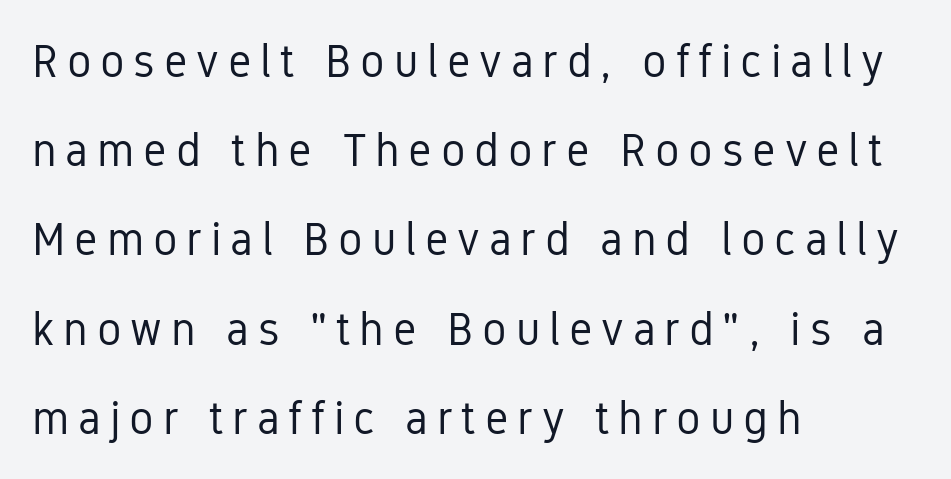
{"serif": "no", "italic": "no", "bold": "no", "weight": "regular", "width": "condensed", "stroke_contrast": "low", "x_height": "medium", "monospaced": "no", "underline": "no", "align": "left", "line_spacing": "loose", "line_spacing_ratio": 1.94, "glyph_px": 46}
